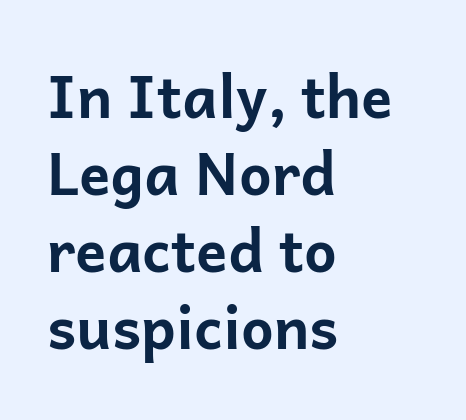
{"serif": "no", "italic": "no", "bold": "yes", "weight": "bold", "width": "normal", "stroke_contrast": "low", "x_height": "medium", "monospaced": "no", "underline": "no", "align": "left", "line_spacing": "normal", "line_spacing_ratio": 1.33, "letter_spacing": "normal", "letter_spacing_em": 0.0, "glyph_px": 58}
